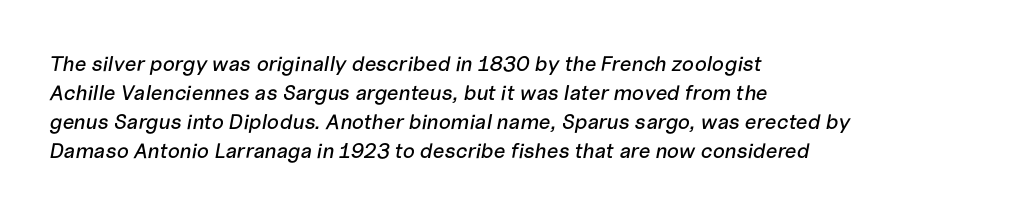
{"italic": "yes", "lean": "right", "slant_degrees": 10, "underline": "no", "align": "left", "line_spacing": "normal", "line_spacing_ratio": 1.38, "letter_spacing": "normal", "letter_spacing_em": 0.0, "glyph_px": 21}
